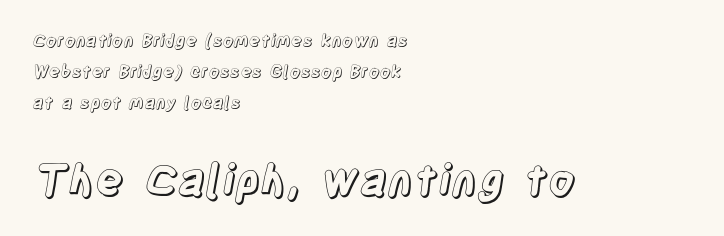
Students, note that the glyphs here touch the page at normal intervals. Think of a printed novel: that variable character pitch is what you see here. The space beneath each line is pristine and unruled.
